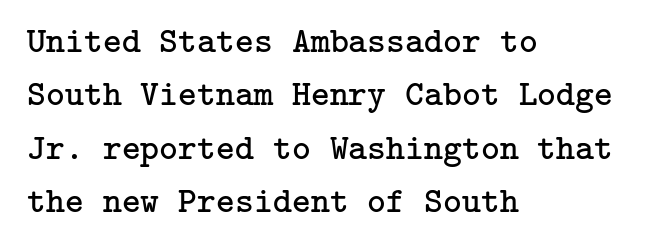
Q: Is the text bold? A: No.
Q: Is the text italic (slanted)? A: No, it is upright.
Q: Is the typeface a serif or a sans-serif typeface? A: Serif.
Q: Is the text underlined? A: No.
Q: How is the paragraph aligned? A: Left-aligned.
Q: Is the spacing between letters normal or unusually wide? A: Normal.
Q: Is the spacing between lines tight, normal or loose? A: Normal.
Q: Width (condensed, normal, or wide)? A: Normal.
Q: Stroke contrast? A: Low.
Q: x-height? A: Medium.
